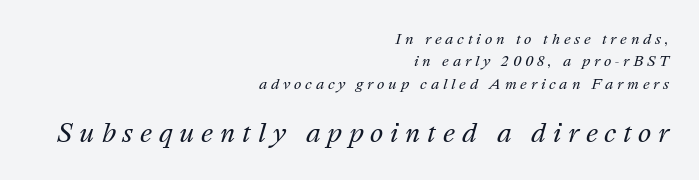
{"italic": "yes", "lean": "right", "slant_degrees": 16, "bold": "no", "underline": "no", "align": "right", "line_spacing": "normal", "line_spacing_ratio": 1.6, "letter_spacing": "wide", "letter_spacing_em": 0.27, "larger_block": "second", "size_ratio": 1.79, "glyph_px": 25}
